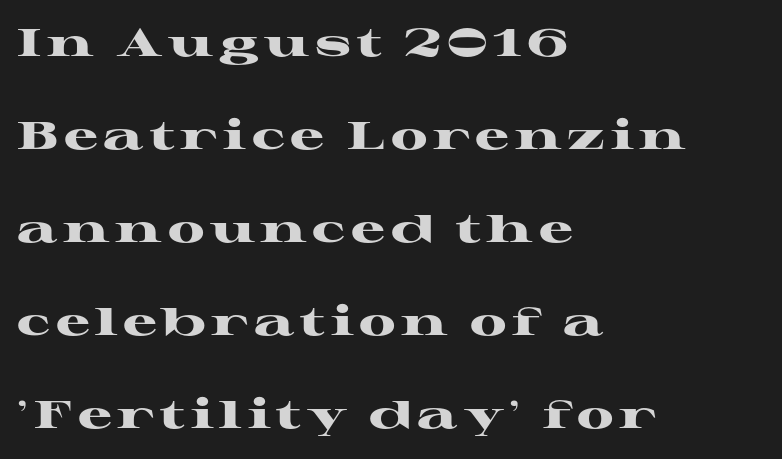
Notice the wide empty band between every row — that's loose leading. Caption: multi-line text, flush left, ragged right. You could not count columns in this text — the font is proportionally spaced. Stroke thickness is high; the sample reads as a true bold.
